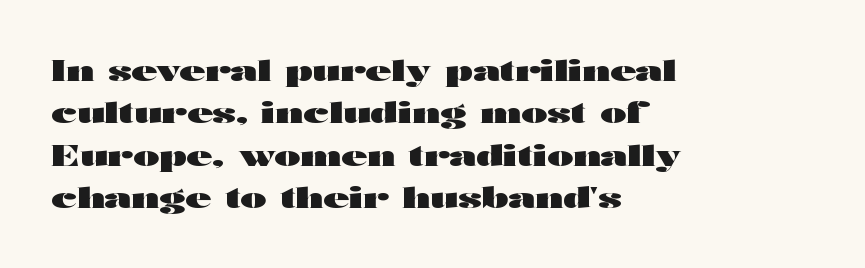
{"italic": "no", "bold": "yes", "weight": "heavy", "width": "wide", "stroke_contrast": "high", "x_height": "medium", "monospaced": "no", "underline": "no", "align": "left", "line_spacing": "normal", "line_spacing_ratio": 1.51, "letter_spacing": "normal", "letter_spacing_em": 0.0, "glyph_px": 28}
